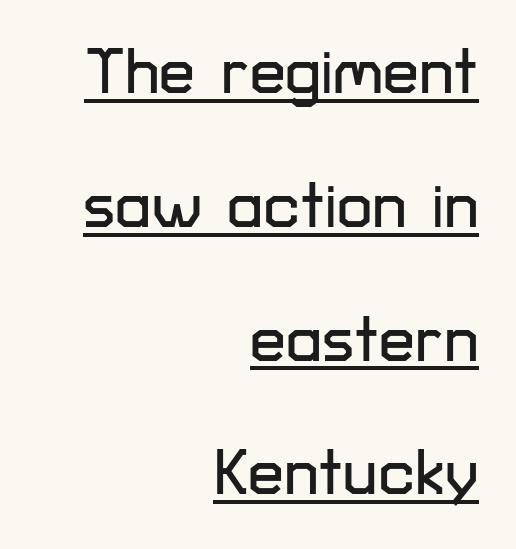
The image shows 64 px sans-serif type, upright; set right-aligned, loose line spacing (2.09x), normal letter spacing, underlined; low stroke contrast and a medium x-height.
